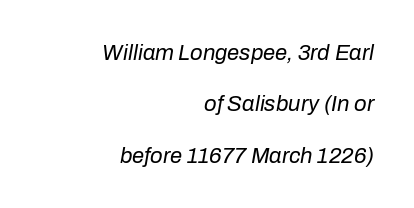
{"italic": "yes", "lean": "right", "slant_degrees": 10, "bold": "no", "underline": "no", "align": "right", "line_spacing": "loose", "line_spacing_ratio": 2.33, "letter_spacing": "normal", "letter_spacing_em": 0.0, "glyph_px": 22}
